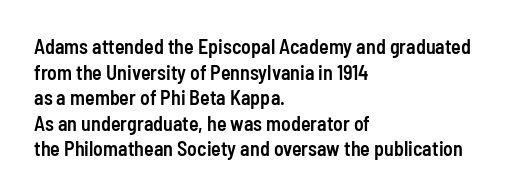
Q: Is the text bold? A: Semi-bold.
Q: Is the text italic (slanted)? A: No, it is upright.
Q: Is the text underlined? A: No.
Q: How is the paragraph aligned? A: Left-aligned.
Q: Is the spacing between letters normal or unusually wide? A: Normal.
Q: Is the spacing between lines tight, normal or loose? A: Normal.
